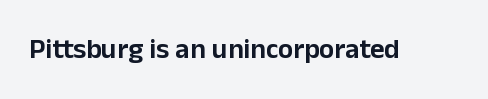
Tracking here is standard; glyphs follow each other at the usual distance. You can tell it's not italic because the verticals are truly vertical. Typographically, this falls in the sans-serif category. The letters advance in unequal steps, a hallmark of proportional type. No word sits above an underline.
